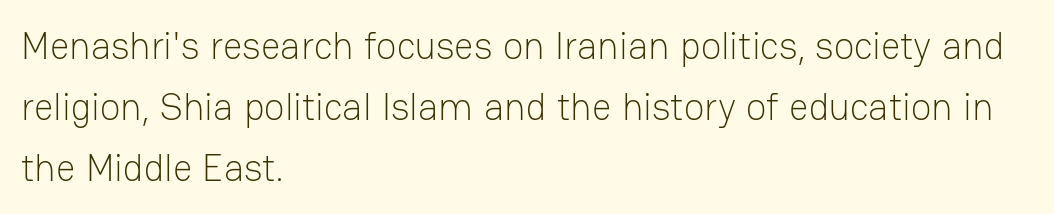
The image shows 38 px light sans-serif type, upright; set left-aligned, normal line spacing (1.6x), normal letter spacing, not underlined; low stroke contrast and a medium x-height.
